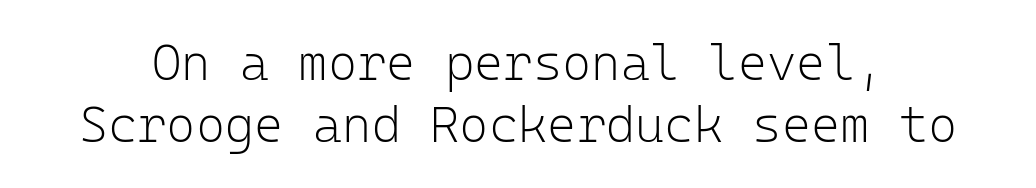
The rendering uses a moderate line-height, typical for paragraphs. The zone under the glyphs is completely vacant. Each letter's strokes conclude bluntly, with no projecting serifs. Stems and bowls with no extra thickness — not bold.
